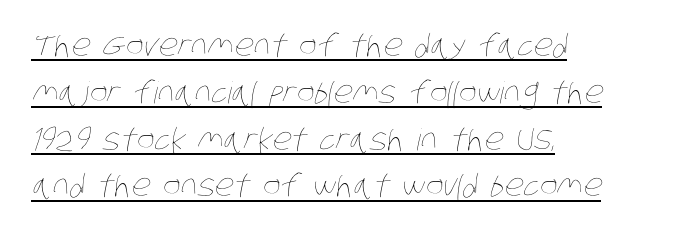
{"bold": "no", "weight": "thin", "width": "condensed", "stroke_contrast": "low", "x_height": "large", "monospaced": "no", "underline": "yes", "align": "left", "line_spacing": "normal", "line_spacing_ratio": 1.56, "letter_spacing": "normal", "letter_spacing_em": 0.0, "glyph_px": 30}
